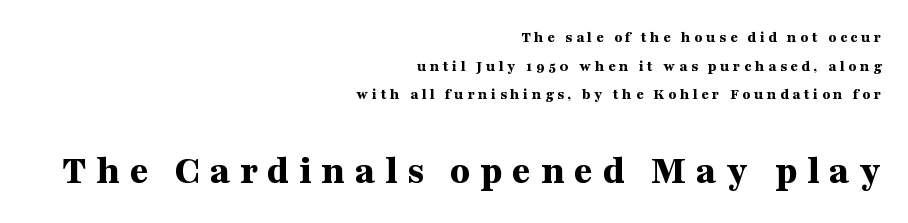
Q: Is the text bold? A: Yes.
Q: Is the text italic (slanted)? A: No, it is upright.
Q: Is the typeface a serif or a sans-serif typeface? A: Serif.
Q: Is the text underlined? A: No.
Q: How is the paragraph aligned? A: Right-aligned.
Q: Is the spacing between letters normal or unusually wide? A: Unusually wide.
Q: Which block of text is set in a larger size, the first (top) or the second (bottom)? A: The second (bottom) one.
Q: Width (condensed, normal, or wide)? A: Wide.
Q: Stroke contrast? A: Medium.
Q: x-height? A: Medium.
Q: Monospaced? A: No.
